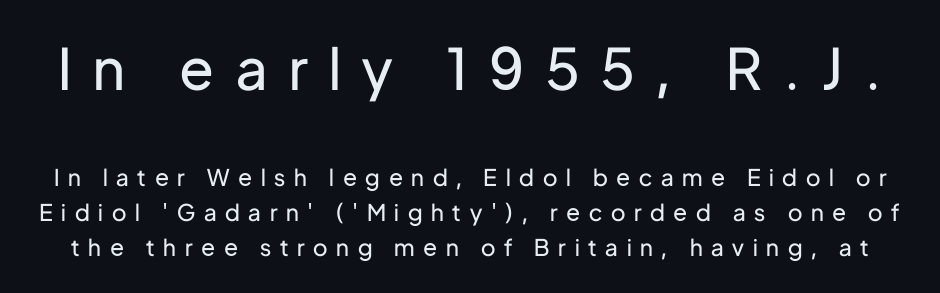
{"serif": "no", "italic": "no", "bold": "no", "weight": "regular", "width": "normal", "stroke_contrast": "low", "x_height": "medium", "monospaced": "no", "underline": "no", "line_spacing": "normal", "line_spacing_ratio": 1.52, "letter_spacing": "wide", "letter_spacing_em": 0.38, "larger_block": "first", "size_ratio": 2.48, "glyph_px": 57}
